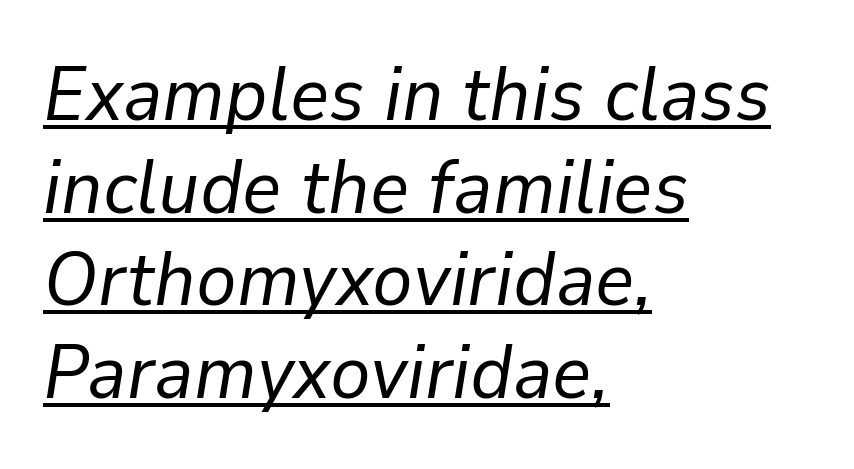
Decoration check: the copy is underlined. The passage shown is typed in a proportional face where columns would drift. Line beginnings align vertically; line endings do not. This rendering leaves character spacing at its baseline value. Caption: face not bold, strokes unweighted. The letters are slanted; this is an italic face.
